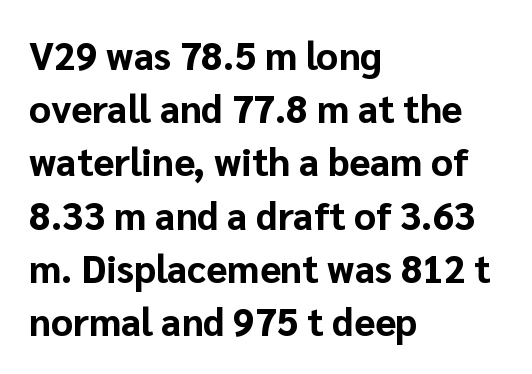
{"serif": "no", "italic": "no", "bold": "yes", "weight": "bold", "width": "normal", "stroke_contrast": "low", "x_height": "medium", "monospaced": "no", "underline": "no", "align": "left", "line_spacing": "normal", "line_spacing_ratio": 1.4, "letter_spacing": "normal", "letter_spacing_em": 0.0, "glyph_px": 38}
